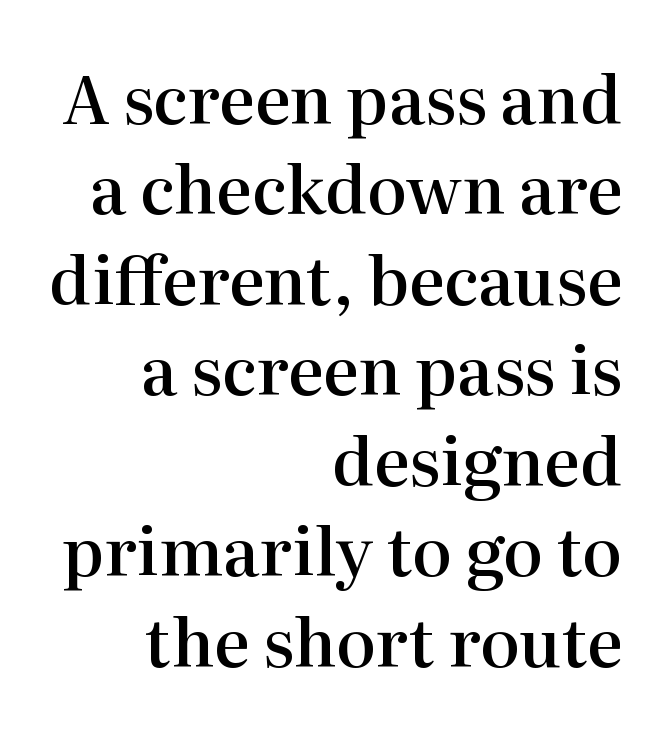
Descenders hang freely into open space. The lettering holds an erect, upright posture throughout. Which margin do the lines hug? The right one — the left edge is uneven. Spacing verdict: proportional, widths tailored to each character. Each word holds together tightly as a unit, with standard inter-letter gaps. Look at the bottom of the vertical strokes: they flare into serifs here.
